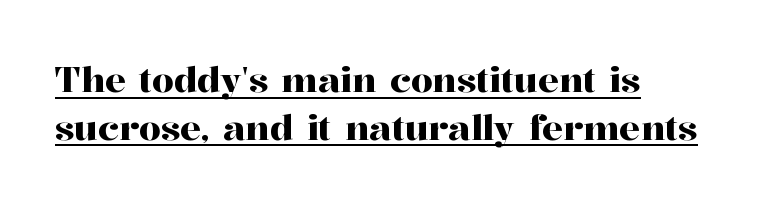
A serif font was chosen for this passage. A typesetter would call this zero additional tracking. Each line of the rendering has a horizontal stroke beneath the glyphs. Compared with typical paragraphs, the rows here are spaced about the same. Is this a fixed-width face? No — the glyphs have proportional, varying widths.
